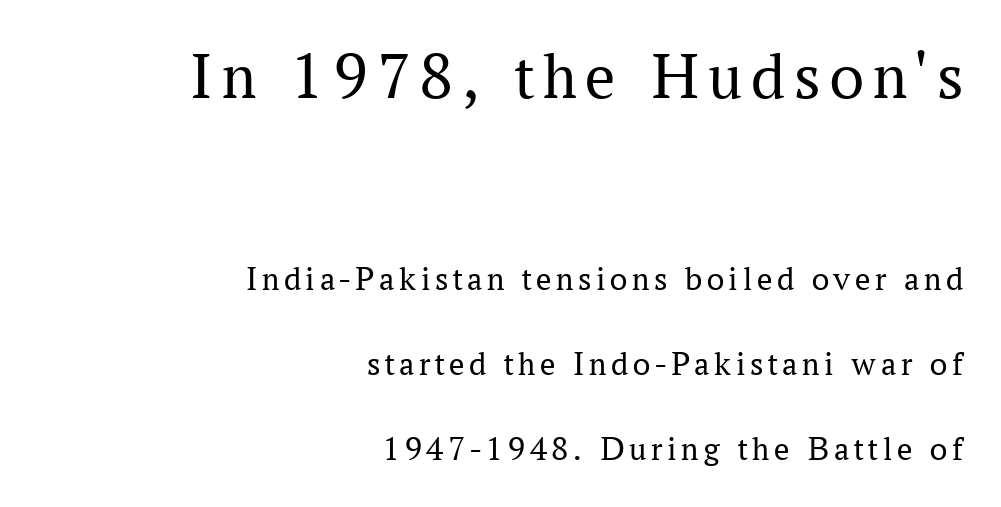
The image shows 67 px regular-weight serif type, upright; set right-aligned, loose line spacing (2.5x), not underlined; the first (top) block is 1.97x larger; medium stroke contrast and a medium x-height.
